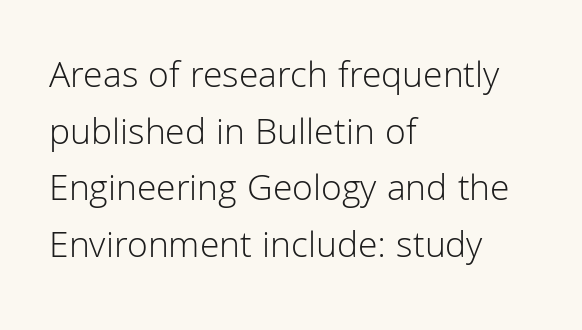
The compositor pushed each line to the left boundary. Check the space under the baseline: it is left empty. Students, observe: this is what conventionally led text looks like. Think of a printed novel: that variable character pitch is what you see here. Tall strokes in this sample are plumb rather than angled. Tracking here is standard; glyphs follow each other at the usual distance.
